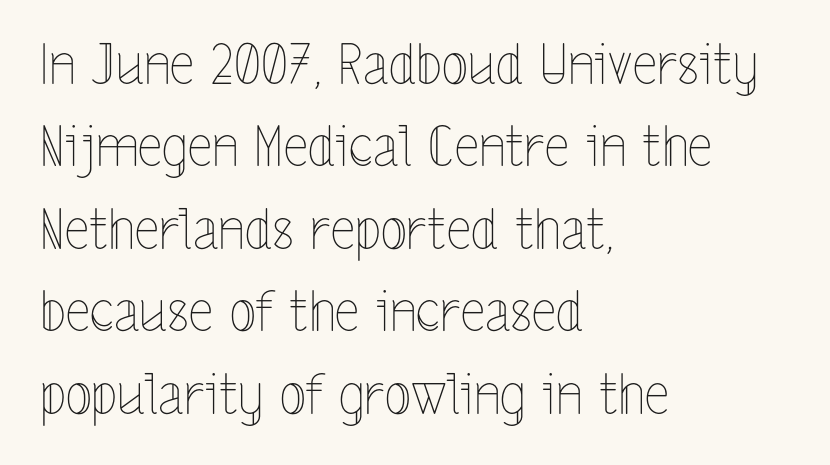
{"italic": "no", "bold": "no", "weight": "thin", "width": "condensed", "x_height": "medium", "monospaced": "no", "underline": "no", "align": "left", "line_spacing": "normal", "line_spacing_ratio": 1.5, "letter_spacing": "normal", "letter_spacing_em": 0.0, "glyph_px": 55}
